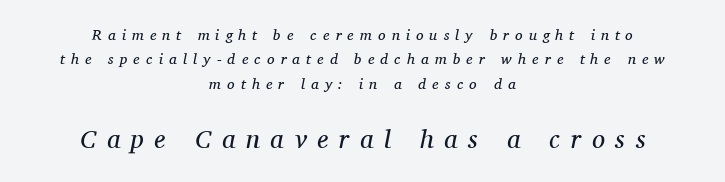
No letter is thick-stroked: the sample isn't bold. Quick note: interline space is typical. Alignment: centered. Here the glyphs are tracked loosely, breaking word shapes into spaced letters. The glyphs are unaccompanied by any horizontal stroke below them. Type size steps up from the first block to the second.
